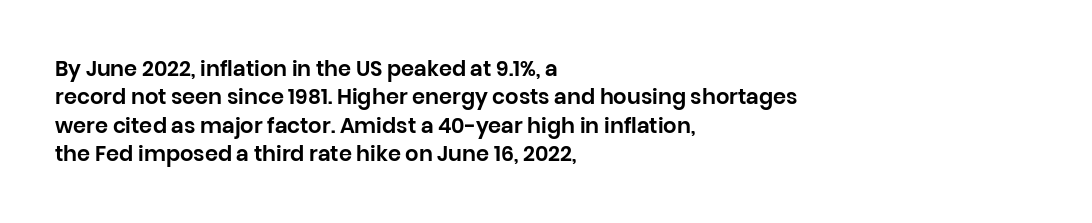
Posture: upright roman. The foot of each line stays bare and open. The passage shown stacks its lines at a standard gap. Alignment: flush left. The horizontal fit of the characters is conventional and even.
